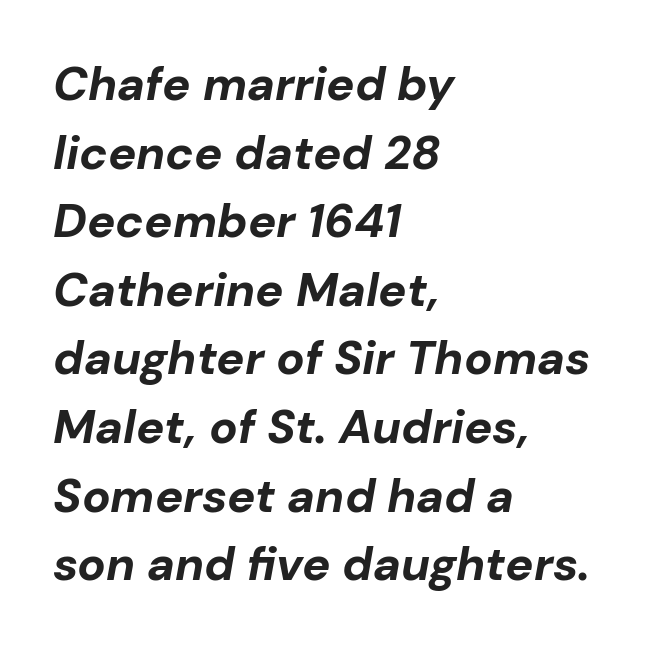
Q: Is the text bold? A: Yes.
Q: Is the text italic (slanted)? A: Yes, it leans right by about 10 degrees.
Q: Is the text underlined? A: No.
Q: How is the paragraph aligned? A: Left-aligned.
Q: Is the spacing between letters normal or unusually wide? A: Normal.
Q: Is the spacing between lines tight, normal or loose? A: Normal.
Q: Width (condensed, normal, or wide)? A: Normal.
Q: Stroke contrast? A: Low.
Q: x-height? A: Medium.
Q: Monospaced? A: No.
